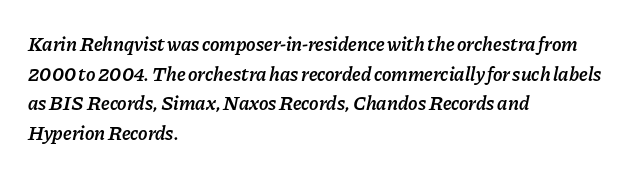
Q: Is the text bold? A: Semi-bold.
Q: Is the text italic (slanted)? A: Yes, it leans right by about 11 degrees.
Q: Is the text underlined? A: No.
Q: How is the paragraph aligned? A: Left-aligned.
Q: Is the spacing between letters normal or unusually wide? A: Normal.
Q: Is the spacing between lines tight, normal or loose? A: Normal.
